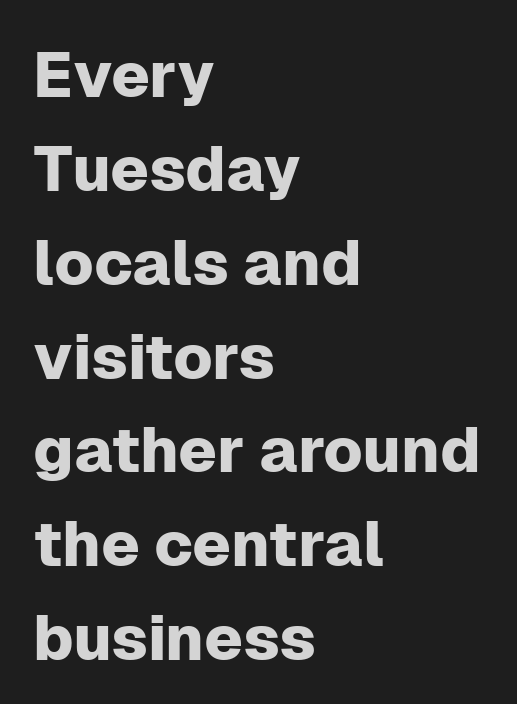
Horizontal alignment here is leftward, the default for most running prose. Examine the stroke ends and you'll find no serifs. Has an underline been added? It has not. The rendering uses natural spacing where letterforms have individual widths. Words appear dense and cohesive because spacing is normal. These lines sit exactly where default settings would place them.
